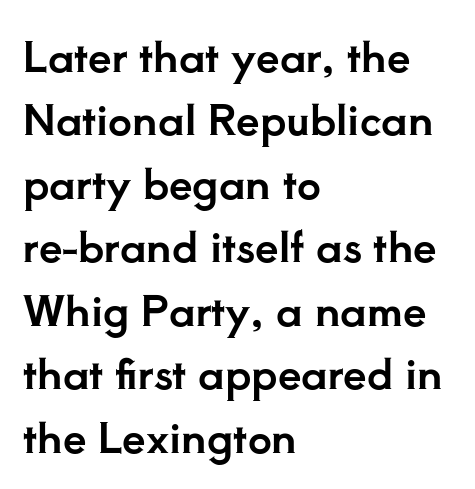
Q: Is the text italic (slanted)? A: No, it is upright.
Q: Is the typeface a serif or a sans-serif typeface? A: Serif.
Q: Is the text underlined? A: No.
Q: How is the paragraph aligned? A: Left-aligned.
Q: Is the spacing between letters normal or unusually wide? A: Normal.
Q: Is the spacing between lines tight, normal or loose? A: Normal.
Q: Width (condensed, normal, or wide)? A: Normal.
Q: Stroke contrast? A: Low.
Q: x-height? A: Small.
Q: Monospaced? A: No.
